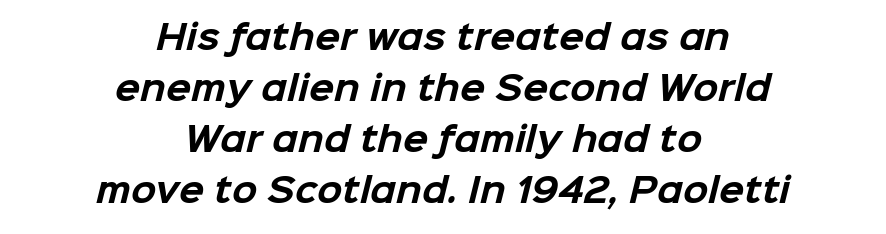
The image shows 33 px bold sans-serif type; set centered, normal line spacing (1.55x), normal letter spacing, not underlined; low stroke contrast and a medium x-height.
